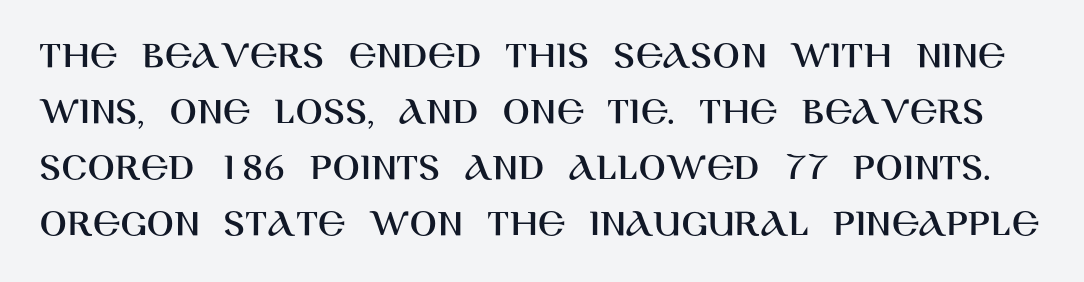
Q: Is the text italic (slanted)? A: No, it is upright.
Q: Is the typeface a serif or a sans-serif typeface? A: Sans-serif.
Q: Is the text underlined? A: No.
Q: Is the spacing between letters normal or unusually wide? A: Normal.
Q: Is the spacing between lines tight, normal or loose? A: Normal.
Q: Width (condensed, normal, or wide)? A: Normal.
Q: Stroke contrast? A: High.
Q: x-height? A: Large.
Q: Monospaced? A: No.
